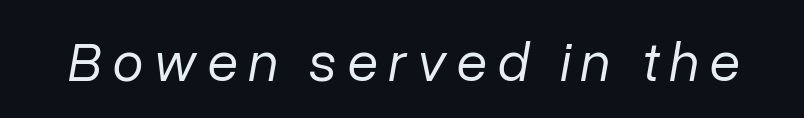
{"italic": "yes", "lean": "right", "slant_degrees": 10, "bold": "no", "weight": "regular", "width": "normal", "stroke_contrast": "low", "x_height": "medium", "monospaced": "no", "underline": "no", "glyph_px": 56}
